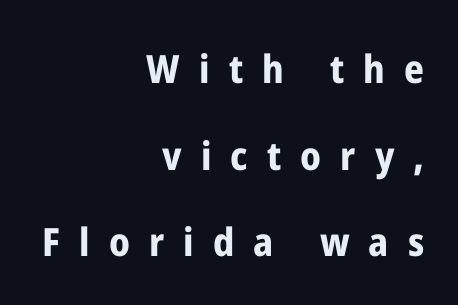
{"serif": "no", "italic": "no", "bold": "yes", "weight": "bold", "width": "condensed", "stroke_contrast": "low", "x_height": "medium", "monospaced": "no", "underline": "no", "align": "right", "line_spacing": "loose", "line_spacing_ratio": 2.22, "letter_spacing": "wide", "letter_spacing_em": 0.49, "glyph_px": 39}
